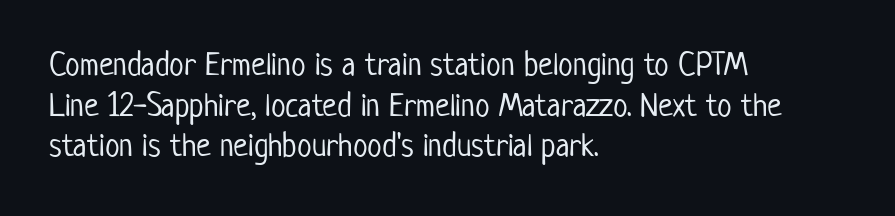
The image shows 33 px light, condensed sans-serif type, upright; set left-aligned, line spacing 1.23x, normal letter spacing, not underlined; low stroke contrast and a medium x-height.
